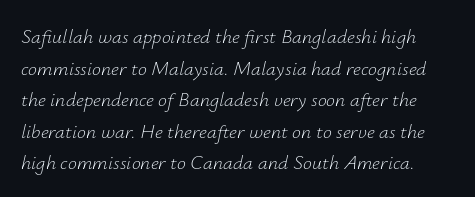
The image shows 20 px text type, italic (leaning right); set normal line spacing (1.58x), normal letter spacing, not underlined.
